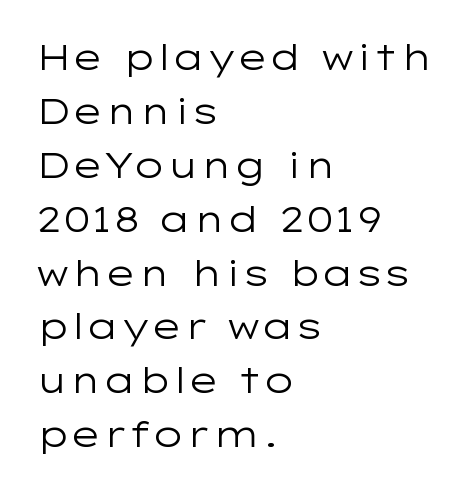
{"serif": "no", "italic": "no", "bold": "no", "weight": "regular", "width": "wide", "stroke_contrast": "low", "x_height": "medium", "monospaced": "no", "underline": "no", "align": "left", "line_spacing": "normal", "line_spacing_ratio": 1.54, "letter_spacing": "normal", "letter_spacing_em": 0.0, "glyph_px": 35}
